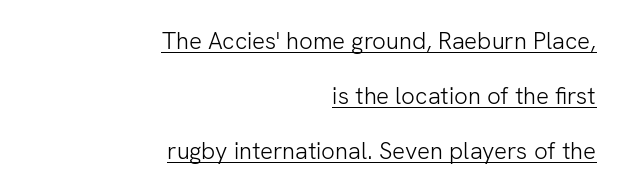
Posture: vertical. The letterforms sit at book weight or below. Observe the ordinary spacing: letters are neighbours, not strangers. Compared with typical paragraphs, the rows here are farther apart. Looks like someone drew a line under every word here. Notice how the passage keeps a crisp vertical edge on the right only.
